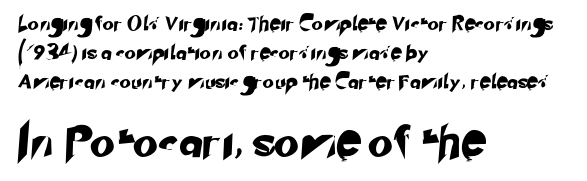
{"serif": "no", "width": "normal", "stroke_contrast": "low", "x_height": "small", "monospaced": "no", "underline": "no", "align": "left", "line_spacing": "loose", "line_spacing_ratio": 2.08, "larger_block": "second", "size_ratio": 2.21, "glyph_px": 31}
